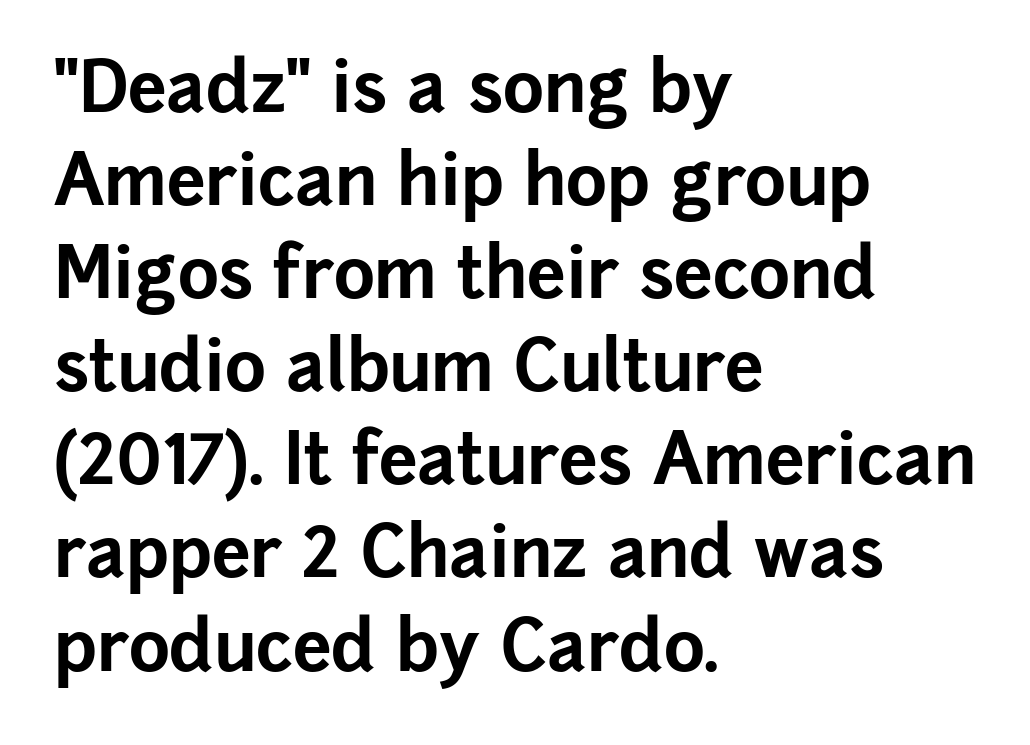
Which margin do the lines hug? The left one — the right edge is uneven. These lines keep a tight, regular rhythm from letter to letter. Think of a printed novel: that variable character pitch is what you see here. Designer's note — italics off, roman on. These lines carry a lot of weight — the face is fully bold.
